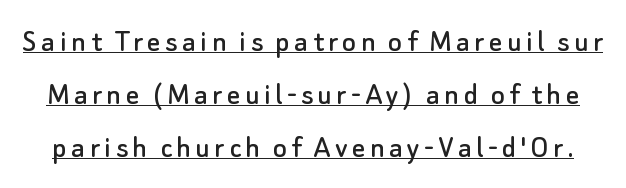
Q: Is the text italic (slanted)? A: No, it is upright.
Q: Is the typeface a serif or a sans-serif typeface? A: Sans-serif.
Q: Is the text underlined? A: Yes.
Q: Is the spacing between lines tight, normal or loose? A: Normal.
Q: Width (condensed, normal, or wide)? A: Normal.
Q: Stroke contrast? A: Low.
Q: x-height? A: Small.
Q: Monospaced? A: No.
